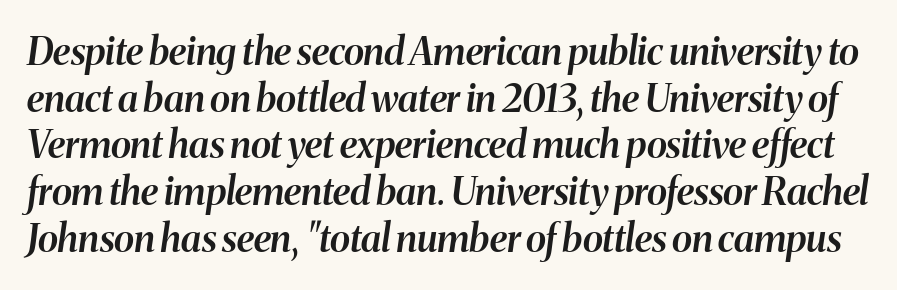
The image shows 38 px semibold type, italic (leaning right); set line spacing 1.23x, normal letter spacing, not underlined; medium stroke contrast and a medium x-height.
